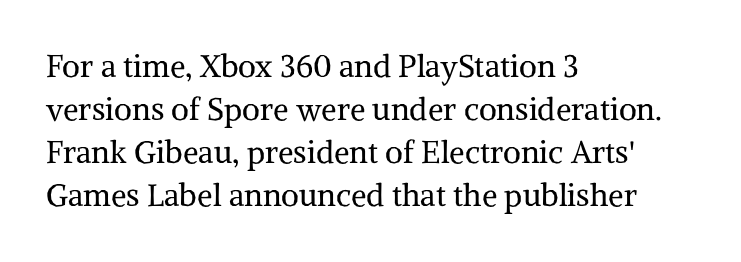
Q: Is the text bold? A: No.
Q: Is the text italic (slanted)? A: No, it is upright.
Q: Is the typeface a serif or a sans-serif typeface? A: Serif.
Q: Is the text underlined? A: No.
Q: How is the paragraph aligned? A: Left-aligned.
Q: Is the spacing between letters normal or unusually wide? A: Normal.
Q: Is the spacing between lines tight, normal or loose? A: Normal.
Q: Width (condensed, normal, or wide)? A: Normal.
Q: Stroke contrast? A: Medium.
Q: x-height? A: Medium.
Q: Monospaced? A: No.
